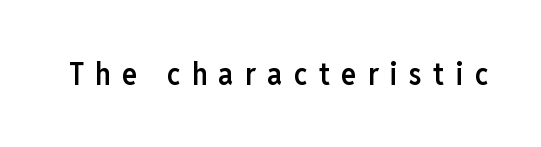
Q: Is the text bold? A: Semi-bold.
Q: Is the text italic (slanted)? A: No, it is upright.
Q: Is the typeface a serif or a sans-serif typeface? A: Sans-serif.
Q: Is the text underlined? A: No.
Q: Is the spacing between letters normal or unusually wide? A: Unusually wide.
Q: Width (condensed, normal, or wide)? A: Condensed.
Q: Stroke contrast? A: Low.
Q: x-height? A: Medium.
Q: Monospaced? A: No.
